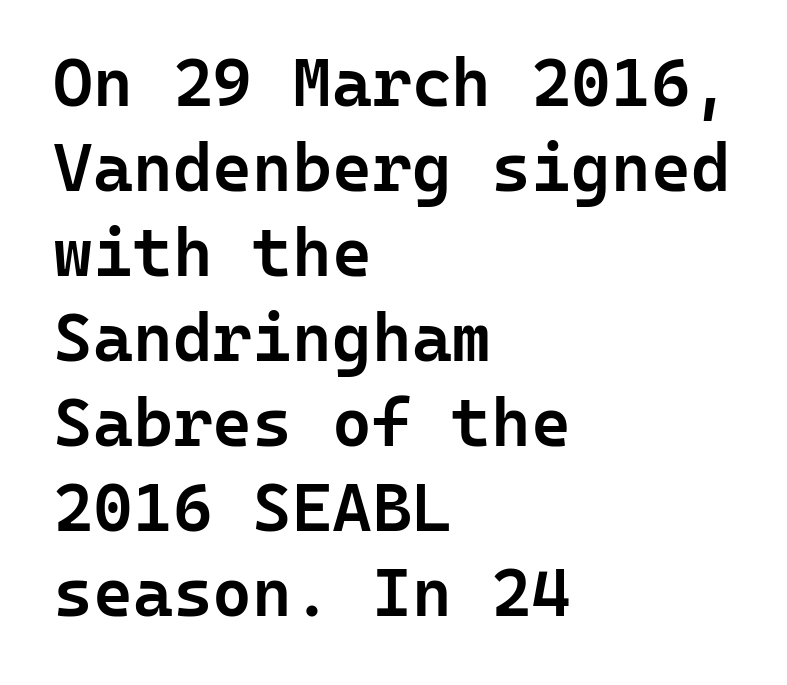
The image shows 68 px semibold sans-serif type, upright, monospaced; set left-aligned, normal line spacing (1.25x), normal letter spacing, not underlined; low stroke contrast and a medium x-height.
